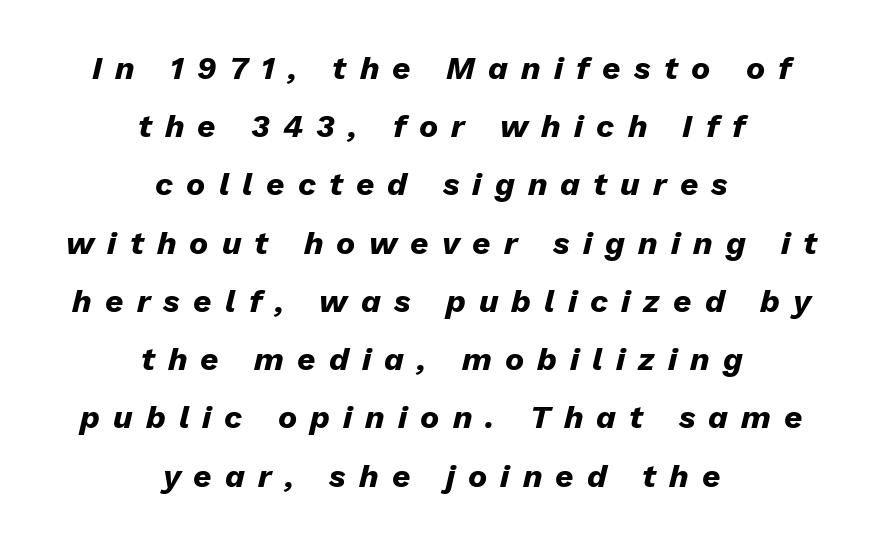
Q: Is the text bold? A: Yes.
Q: Is the text italic (slanted)? A: Yes, it leans right by about 13 degrees.
Q: Is the text underlined? A: No.
Q: How is the paragraph aligned? A: Centered.
Q: Is the spacing between letters normal or unusually wide? A: Unusually wide.
Q: Width (condensed, normal, or wide)? A: Normal.
Q: Stroke contrast? A: Low.
Q: x-height? A: Medium.
Q: Monospaced? A: No.
